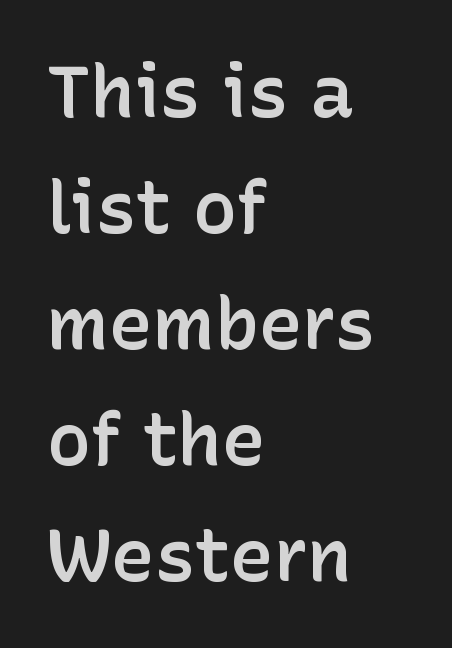
The image shows 73 px semibold sans-serif type, upright; set left-aligned, normal line spacing (1.59x), normal letter spacing, not underlined; low stroke contrast and a medium x-height.
